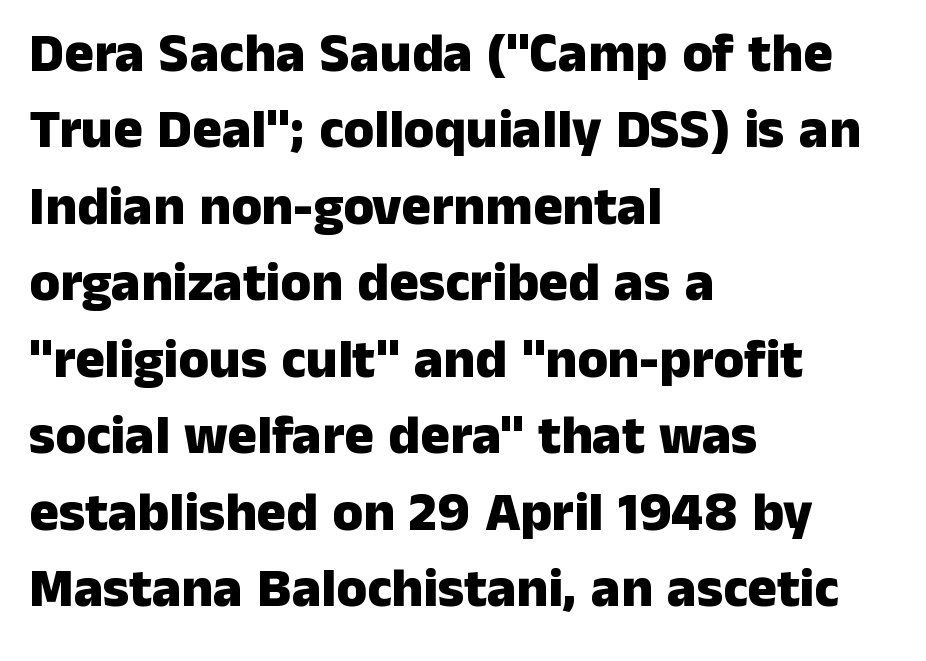
The image shows 55 px heavy sans-serif type, upright; set left-aligned, normal line spacing (1.39x), normal letter spacing, not underlined; low stroke contrast and a medium x-height.
